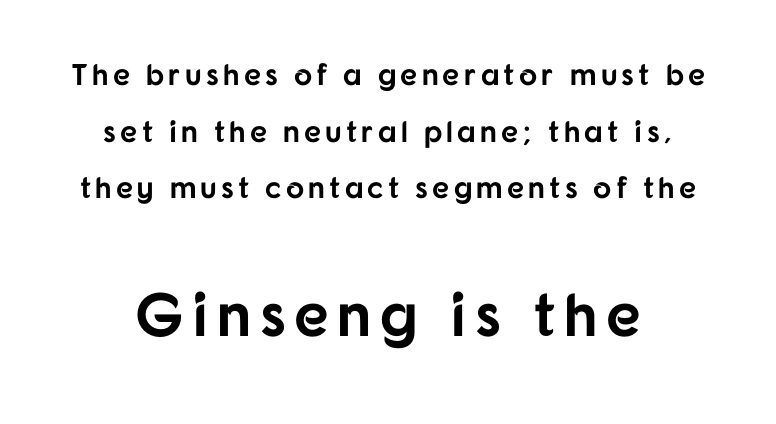
A typesetter would mark this as roman, not italic. Emphasis by weight is at full strength: bold. Typographically, this falls in the sans-serif category. The string is rendered with underlining switched off.
